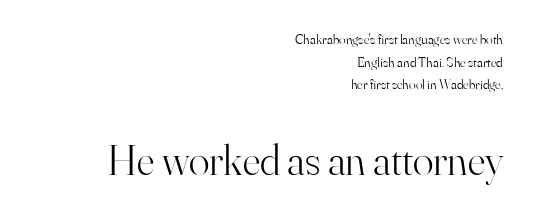
Every character sits straight up, as roman type does. Does the bottom block carry the larger type? Yes, it does. The designer left line spacing at the default. Regarding serifs, this sample has them. This rendering uses right alignment, leaving the left contour irregular.
